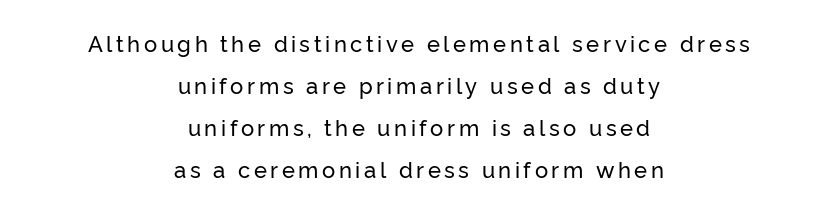
Q: Is the text italic (slanted)? A: No, it is upright.
Q: Is the text underlined? A: No.
Q: How is the paragraph aligned? A: Centered.
Q: Is the spacing between lines tight, normal or loose? A: Loose.
